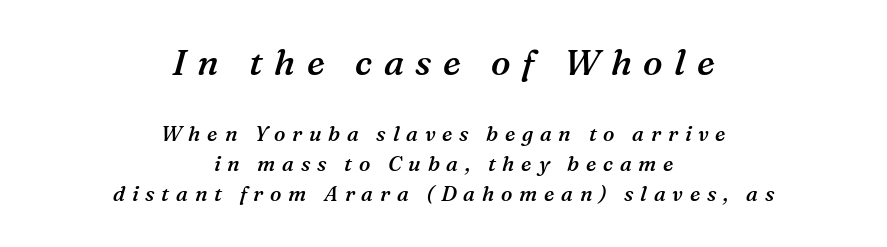
The image shows 36 px semibold serif type, italic (leaning right); set centered, normal line spacing (1.44x), unusually wide letter spacing (+0.32 em), not underlined; the first (top) block is 1.71x larger; medium stroke contrast and a medium x-height.
